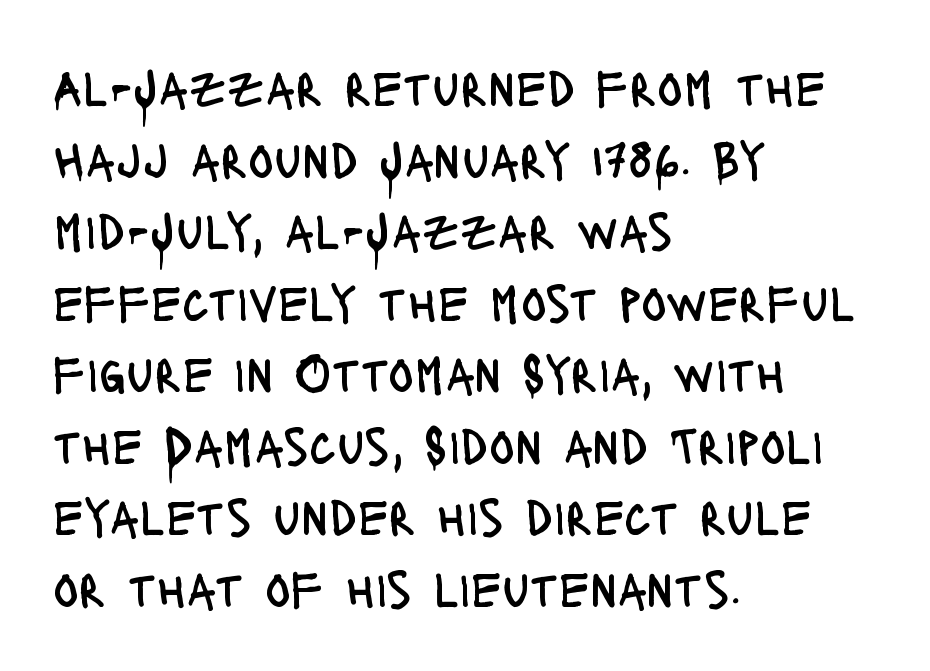
Plain, unruled lines of type. This sample uses an upright cut, with every glyph sitting square on the baseline. Heft: none added — not bold. Proportional: the letters do not fall into vertical columns. Spacing between characters is what you'd get straight out of the box. No feet cap the strokes, marking this as sans-serif type.
